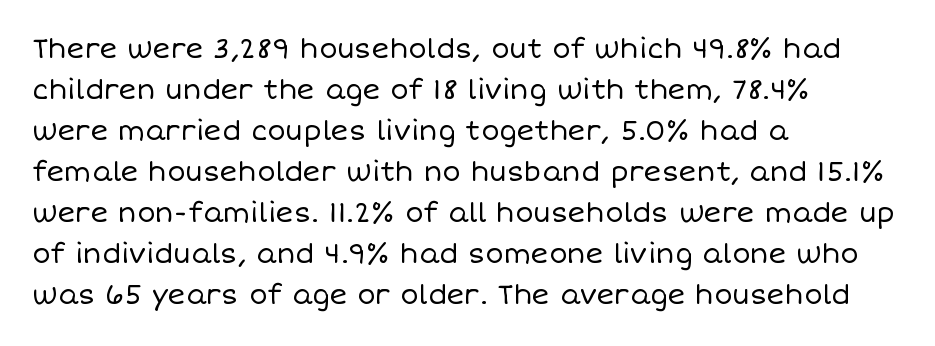
On a weight scale, this lands at 450 or below. The passage shown has conventional tracking throughout. A normal amount of white space separates one row of letters from the next. The rag falls on the right side of this text block.
